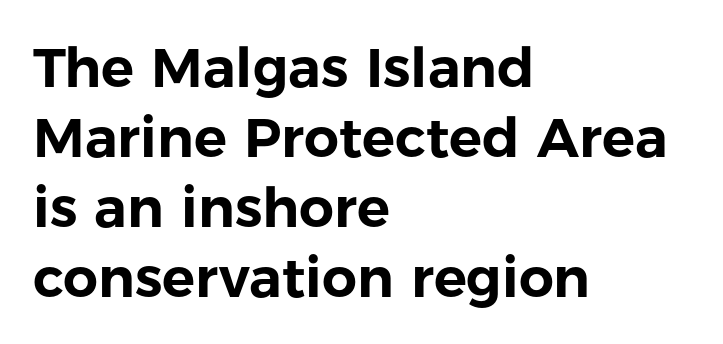
Words float on clear page, feet unadorned. Does the leading feel generous? No, just average. A sans-serif font was chosen for this passage. Unlike italic type, these characters show no tilt at all.
